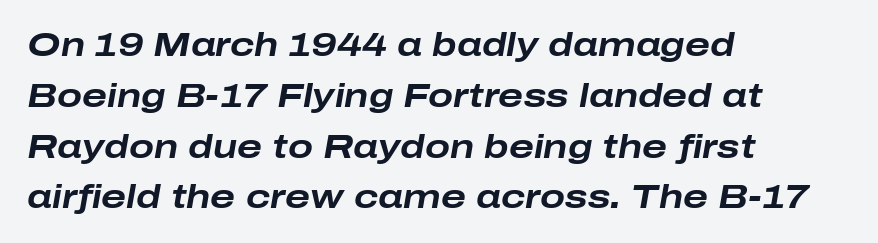
Check under the words: just untouched page. Yep, that's italic — everything's leaning. Where is the straight margin? On the left. These words are printed bold, with thick strokes throughout. No extra tracking has been applied to these lines.
